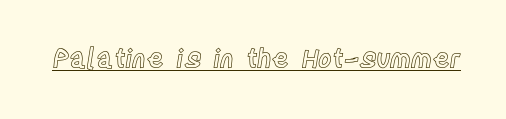
The image shows 26 px text type; set normal letter spacing, underlined.
